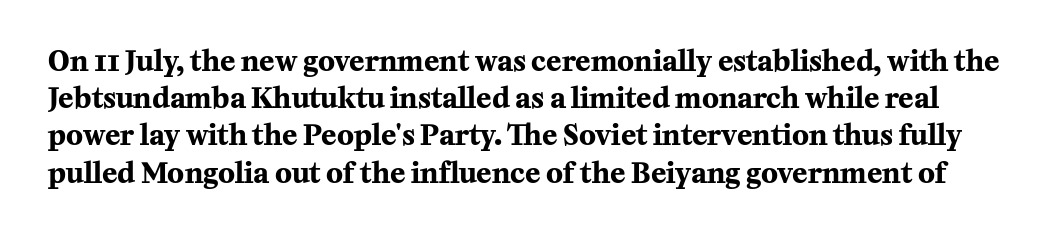
The image shows 28 px bold serif type, upright; set normal line spacing (1.33x), normal letter spacing, not underlined; medium stroke contrast and a medium x-height.
